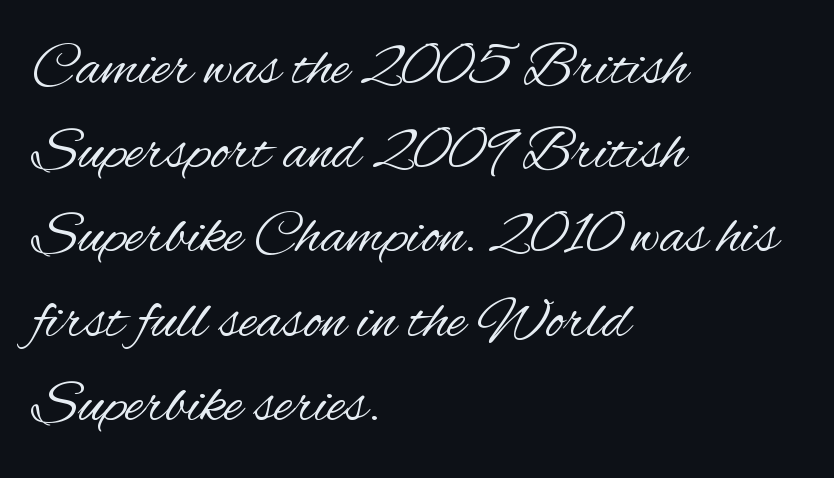
{"serif": "no", "bold": "no", "weight": "regular", "width": "condensed", "stroke_contrast": "medium", "x_height": "small", "monospaced": "no", "underline": "no", "align": "left", "line_spacing": "normal", "line_spacing_ratio": 1.38, "letter_spacing": "normal", "letter_spacing_em": 0.0, "glyph_px": 61}
